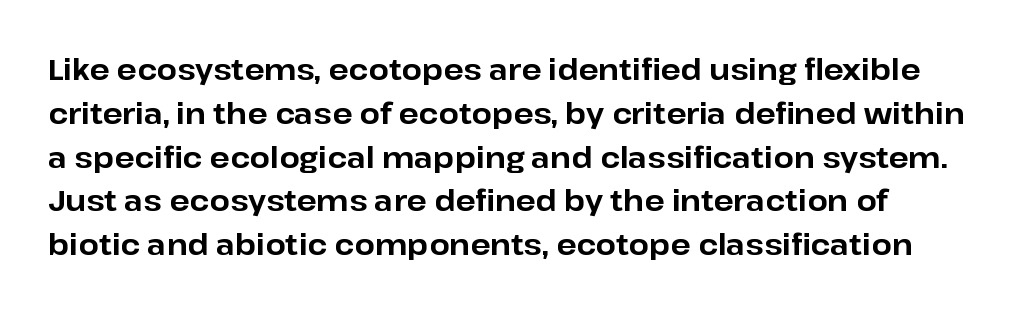
{"serif": "no", "italic": "no", "bold": "yes", "weight": "bold", "width": "normal", "stroke_contrast": "low", "x_height": "medium", "monospaced": "no", "underline": "no", "align": "left", "line_spacing": "normal", "line_spacing_ratio": 1.51, "letter_spacing": "normal", "letter_spacing_em": 0.0, "glyph_px": 29}
